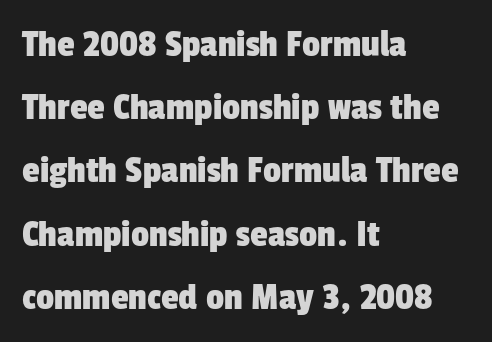
Serifs: no, the terminals of the letterforms are clean. Is there much room between lines? A standard amount, neither cramped nor airy. This sample is left-justified, so line endings fall wherever the words run out. The string is rendered with underlining switched off. Students, note that the glyphs here touch the page at normal intervals. Spacing verdict: proportional, widths tailored to each character.
